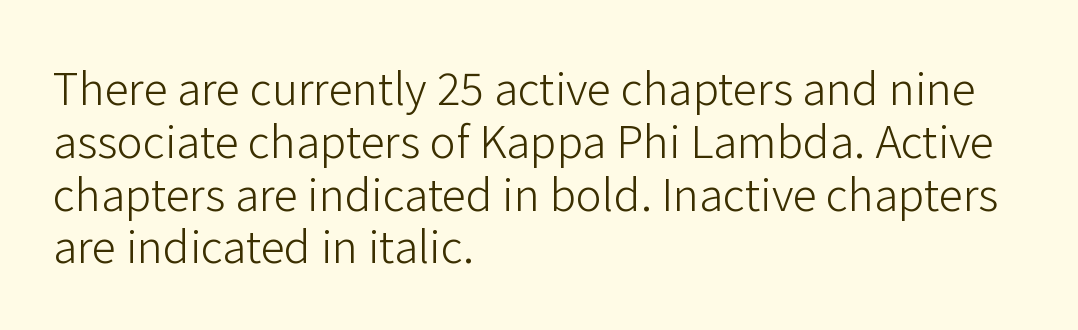
The image shows 44 px light sans-serif type, upright; set left-aligned, line spacing 1.2x, normal letter spacing, not underlined; low stroke contrast and a medium x-height.
